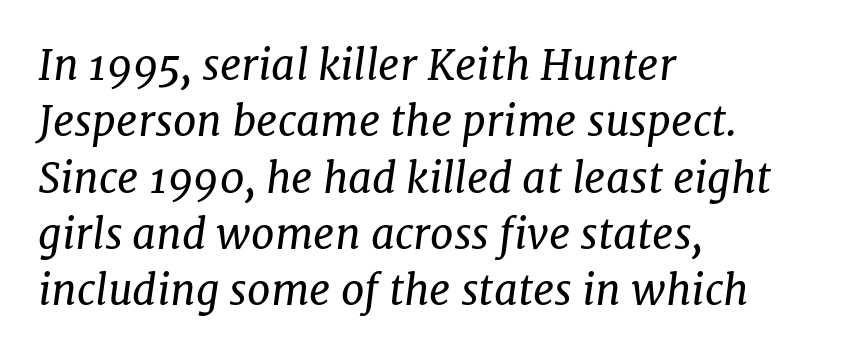
Q: Is the text bold? A: No.
Q: Is the text italic (slanted)? A: Yes, it leans right by about 7 degrees.
Q: Is the typeface a serif or a sans-serif typeface? A: Serif.
Q: Is the text underlined? A: No.
Q: How is the paragraph aligned? A: Left-aligned.
Q: Is the spacing between letters normal or unusually wide? A: Normal.
Q: Is the spacing between lines tight, normal or loose? A: Normal.
Q: Width (condensed, normal, or wide)? A: Normal.
Q: Stroke contrast? A: Low.
Q: x-height? A: Medium.
Q: Monospaced? A: No.
